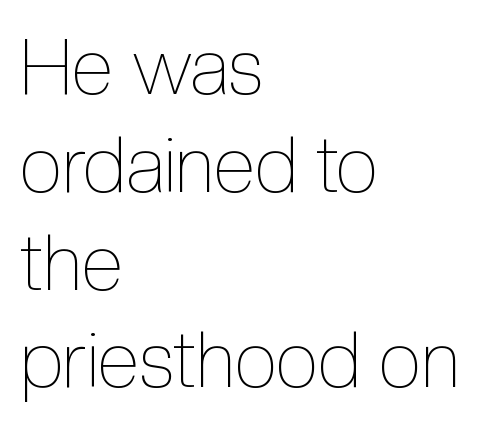
{"italic": "no", "bold": "no", "weight": "thin", "width": "condensed", "x_height": "medium", "monospaced": "no", "underline": "no", "align": "left", "line_spacing": "normal", "line_spacing_ratio": 1.27, "letter_spacing": "normal", "letter_spacing_em": 0.0, "glyph_px": 77}
